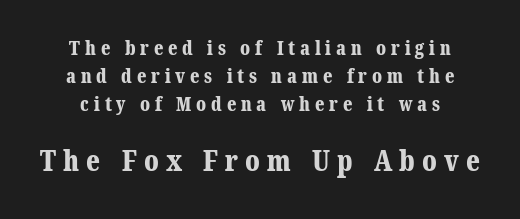
The image shows 28 px bold serif type; set centered, normal line spacing (1.48x), unusually wide letter spacing (+0.25 em), not underlined; the second (bottom) block is 1.47x larger; medium stroke contrast and a medium x-height.
